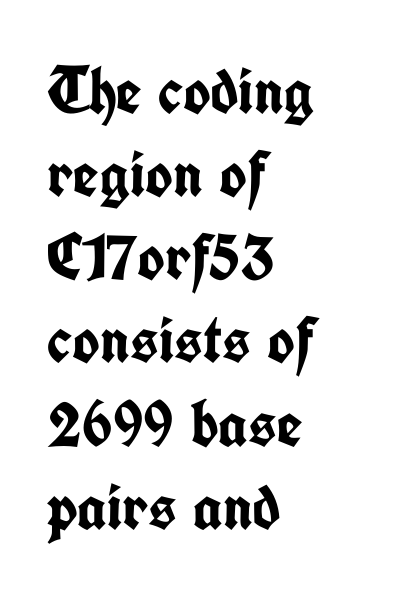
Does the copy run flush right? No — it runs flush left. Set as a true bold cut, around the 700 mark. This sample uses plain, unmodified letter spacing. These lines are rendered in a variable-pitch font. In terms of leading, this rendering sits right in the middle. Nope, not italic — everything's standing straight.
